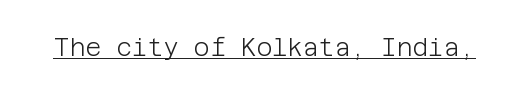
{"italic": "no", "bold": "no", "underline": "yes", "letter_spacing": "normal", "letter_spacing_em": 0.0, "glyph_px": 24}
